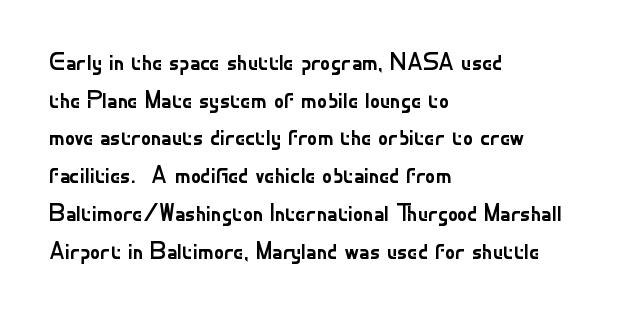
The face used here is rendered with its standard letterfit. Just letters on the line, the space beneath them empty. Caption: face not bold, strokes unweighted. Line spacing here is normal.
